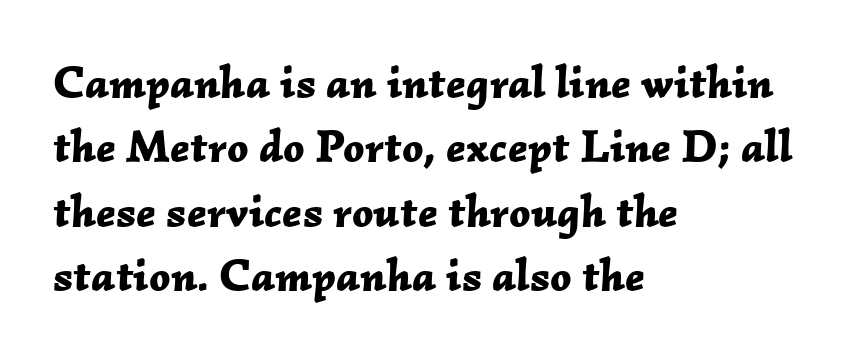
All the whitespace from short lines collects on the right. Proportional: the letters do not fall into vertical columns. One glance says typical: line gaps are just what's usual. The letters are slanted; this is an italic face. Glyph-to-glyph distance matches everyday printed text. The strip under each line holds only bare page.
